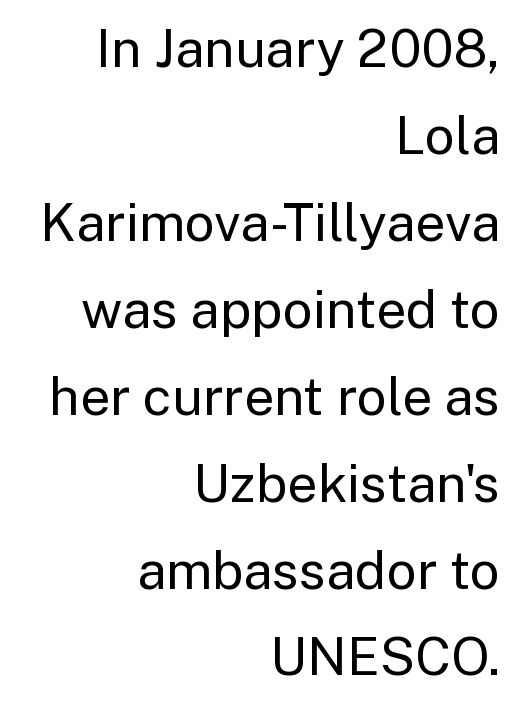
The image shows 53 px regular-weight sans-serif type, upright; set right-aligned, normal line spacing (1.64x), normal letter spacing, not underlined; low stroke contrast and a medium x-height.
